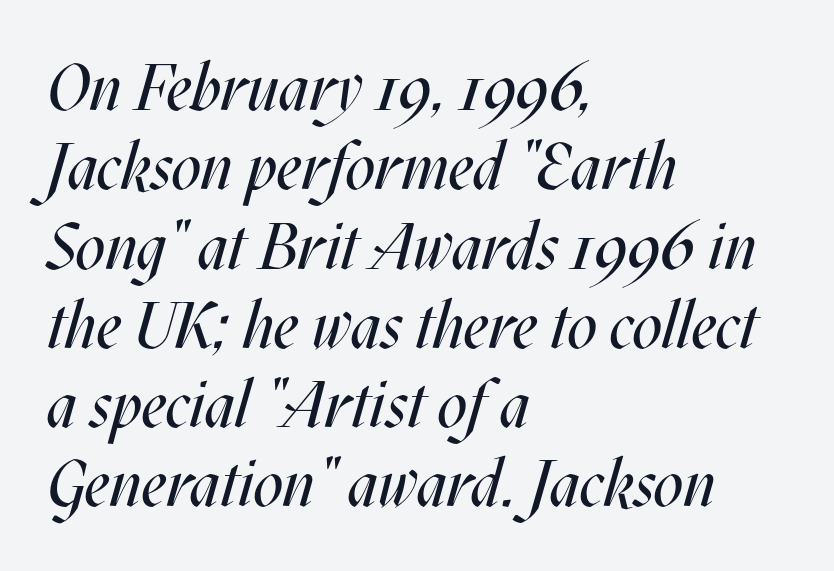
Q: Is the text bold? A: No.
Q: Is the text italic (slanted)? A: Yes, it leans right by about 17 degrees.
Q: Is the text underlined? A: No.
Q: How is the paragraph aligned? A: Left-aligned.
Q: Is the spacing between letters normal or unusually wide? A: Normal.
Q: Width (condensed, normal, or wide)? A: Condensed.
Q: Stroke contrast? A: Medium.
Q: x-height? A: Large.
Q: Monospaced? A: No.
